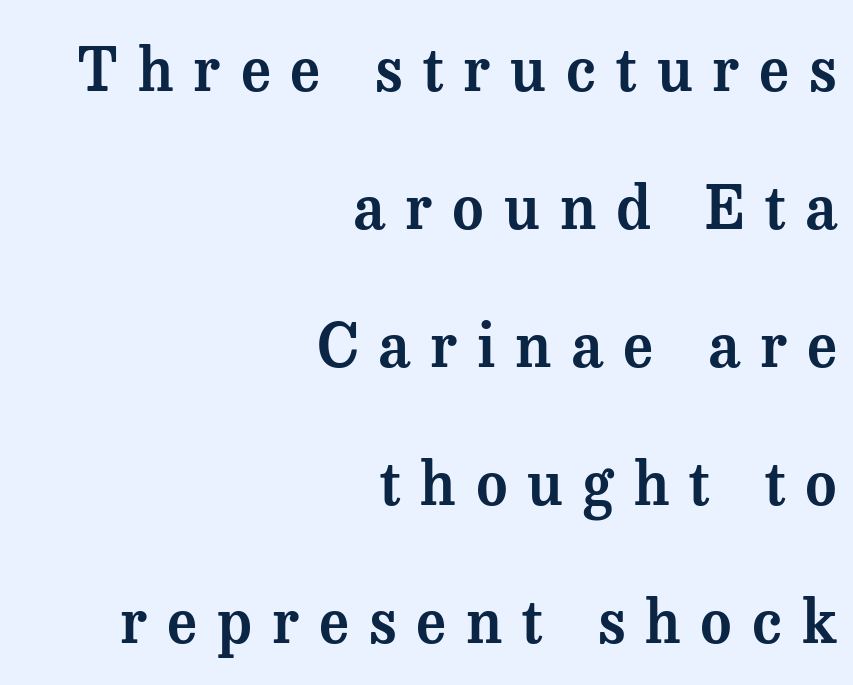
{"serif": "yes", "italic": "no", "width": "normal", "stroke_contrast": "medium", "x_height": "medium", "monospaced": "no", "underline": "no", "align": "right", "line_spacing": "loose", "line_spacing_ratio": 2.3, "letter_spacing": "wide", "letter_spacing_em": 0.33, "glyph_px": 60}
